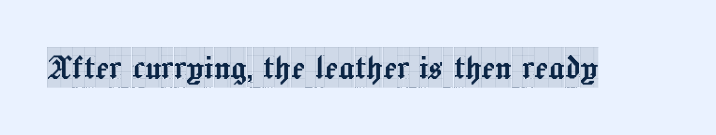
The letters stand upright; this is a roman face. Each row of text sits above clean, open space. Yep, those are serifs on the letters. Letter spacing: default. Spacing verdict: proportional, widths tailored to each character.
